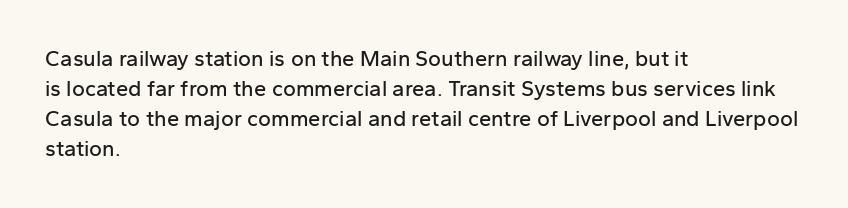
Q: Is the text italic (slanted)? A: No, it is upright.
Q: Is the text underlined? A: No.
Q: How is the paragraph aligned? A: Left-aligned.
Q: Is the spacing between letters normal or unusually wide? A: Normal.
Q: Is the spacing between lines tight, normal or loose? A: Normal.
